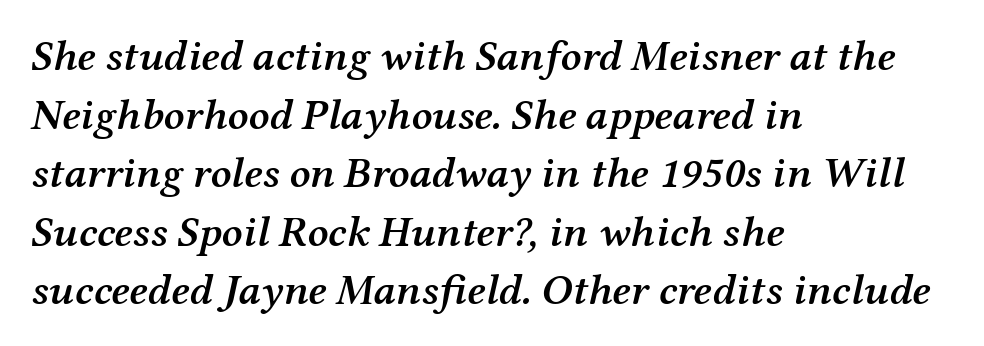
The image shows 44 px semibold serif type, italic (leaning right); set left-aligned, normal line spacing (1.33x), normal letter spacing, not underlined; medium stroke contrast and a medium x-height.
